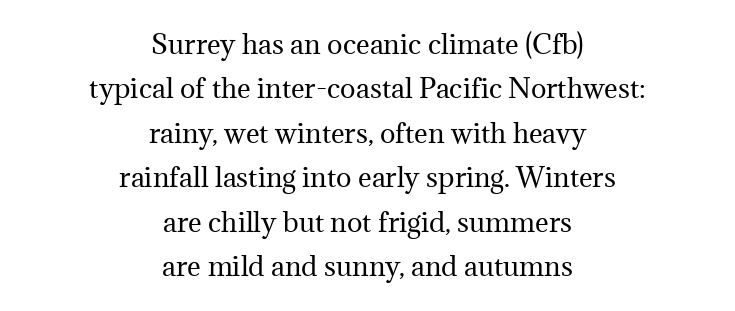
The image shows 26 px text type, upright; set centered, line spacing 1.71x, normal letter spacing, not underlined.
